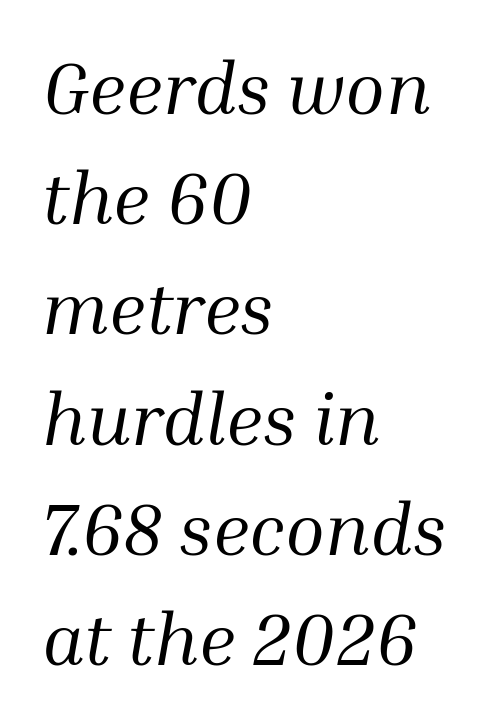
Descenders are the only things crossing below the line. The glyphs in this specimen are seriffed. This rendering uses left alignment, leaving the right contour irregular. The gaps between neighbouring characters are ordinary and unremarkable. The axis of the letterforms is tilted away from vertical. You could not count columns in this text — the font is proportionally spaced.
